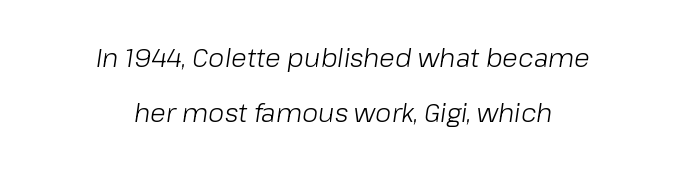
Q: Is the text bold? A: No.
Q: Is the text italic (slanted)? A: Yes, it leans right by about 8 degrees.
Q: Is the text underlined? A: No.
Q: How is the paragraph aligned? A: Centered.
Q: Is the spacing between letters normal or unusually wide? A: Normal.
Q: Is the spacing between lines tight, normal or loose? A: Loose.
